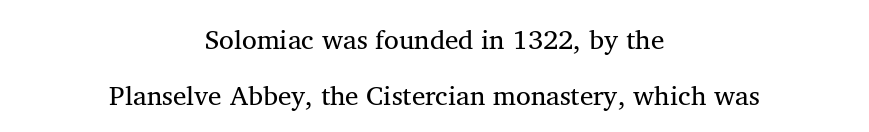
Q: Is the text bold? A: No.
Q: Is the text italic (slanted)? A: No, it is upright.
Q: Is the text underlined? A: No.
Q: How is the paragraph aligned? A: Centered.
Q: Is the spacing between letters normal or unusually wide? A: Normal.
Q: Is the spacing between lines tight, normal or loose? A: Loose.
